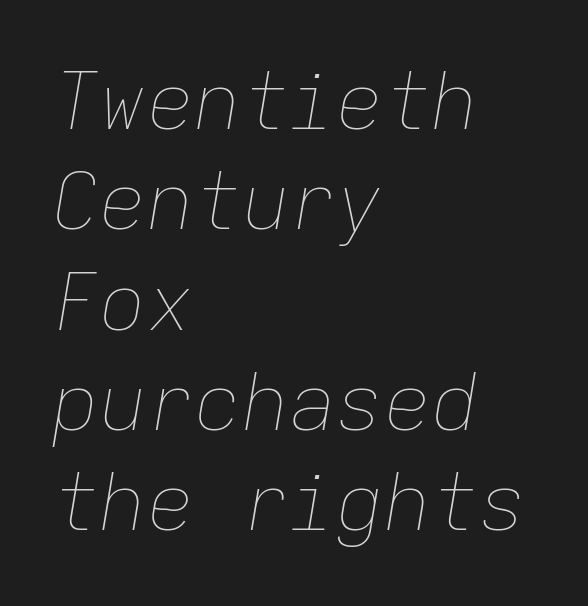
{"italic": "yes", "lean": "right", "slant_degrees": 9, "bold": "no", "weight": "thin", "width": "normal", "stroke_contrast": "low", "x_height": "medium", "monospaced": "yes", "underline": "no", "align": "left", "line_spacing": "normal", "line_spacing_ratio": 1.27, "letter_spacing": "normal", "letter_spacing_em": 0.0, "glyph_px": 79}
